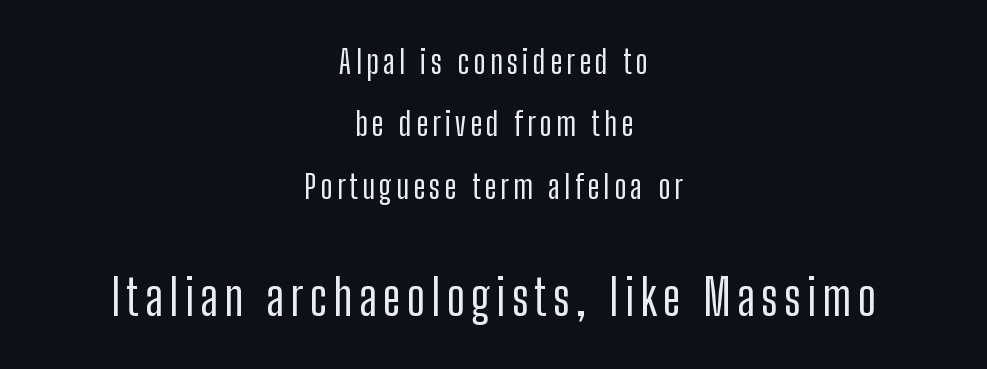
{"serif": "no", "italic": "no", "width": "condensed", "stroke_contrast": "low", "x_height": "medium", "monospaced": "no", "underline": "no", "align": "center", "line_spacing_ratio": 1.89, "larger_block": "second", "size_ratio": 1.48, "glyph_px": 49}
